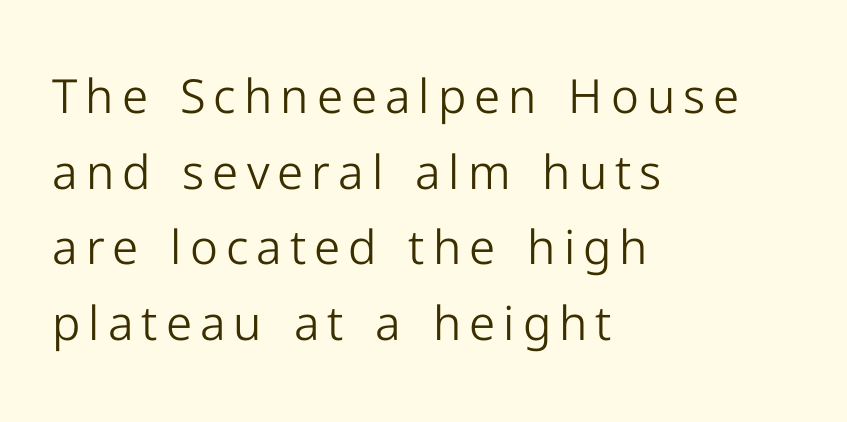
The letters stand upright; this is a roman face. A classic flush-left, rag-right setting is used for this passage. Vertical stems look standard width or narrower in stroke. Honestly, the row spacing looks completely unremarkable. The passage shown is typed in a proportional face where columns would drift.
